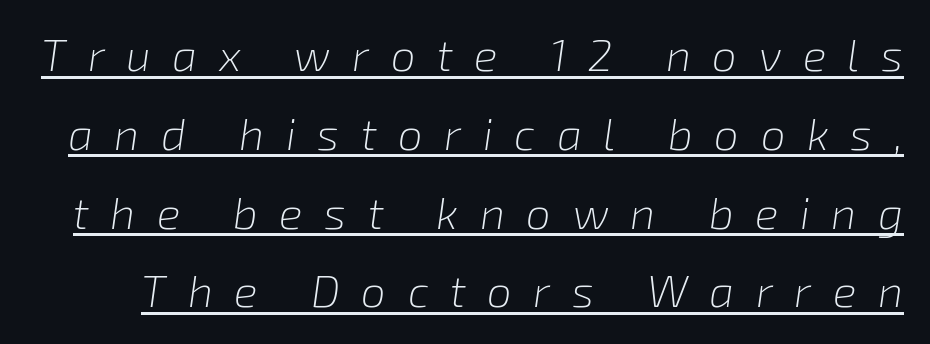
{"italic": "yes", "lean": "right", "slant_degrees": 8, "bold": "no", "weight": "light", "width": "normal", "stroke_contrast": "low", "x_height": "medium", "monospaced": "no", "underline": "yes", "line_spacing_ratio": 1.79, "letter_spacing": "wide", "letter_spacing_em": 0.49, "glyph_px": 44}
